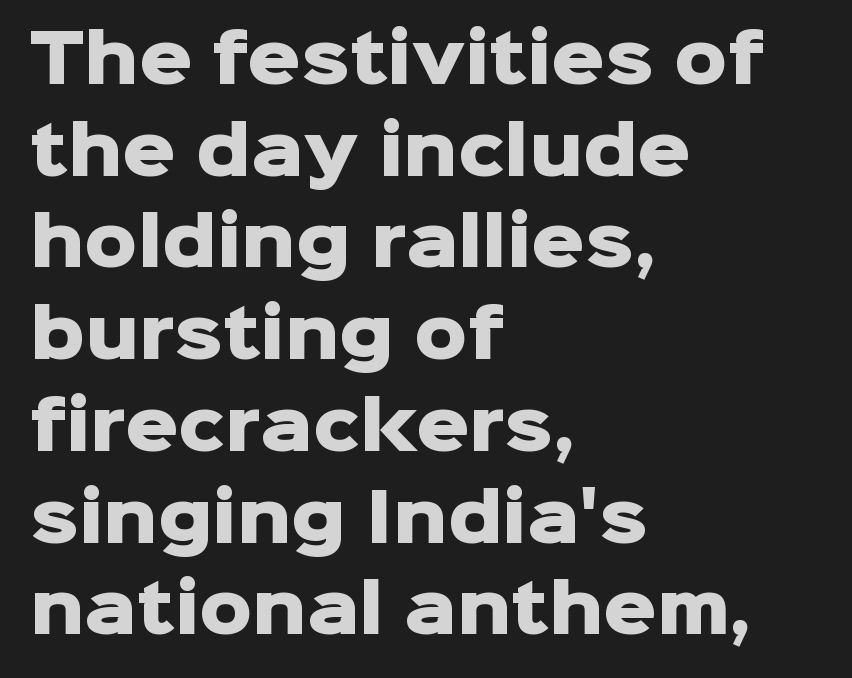
The characters display no serif detailing; their extremities are plain. Do the characters align in a grid? No, the font is proportional. Do the letters lean? They stand straight. The rendering anchors every line to the left-hand side.
